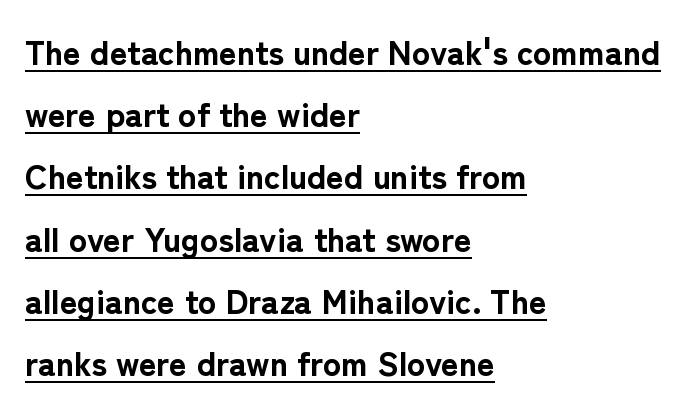
{"serif": "no", "italic": "no", "bold": "yes", "weight": "bold", "width": "normal", "stroke_contrast": "low", "x_height": "medium", "monospaced": "no", "underline": "yes", "align": "left", "line_spacing_ratio": 1.83, "letter_spacing": "normal", "letter_spacing_em": 0.0, "glyph_px": 34}
